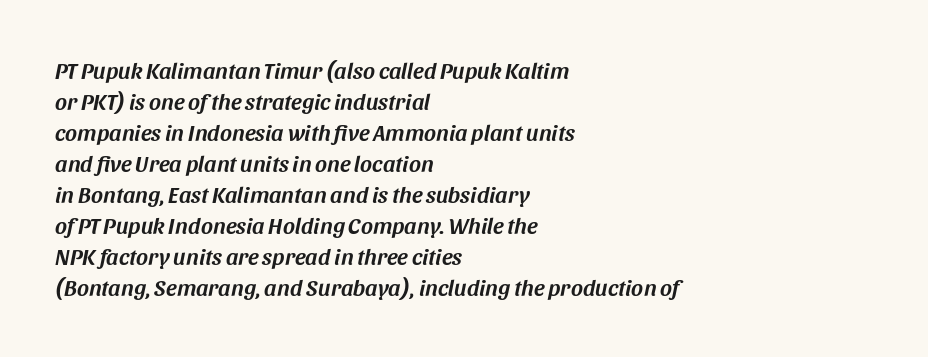
{"italic": "yes", "lean": "right", "slant_degrees": 11, "underline": "no", "align": "left", "line_spacing": "normal", "line_spacing_ratio": 1.35, "letter_spacing": "normal", "letter_spacing_em": 0.0, "glyph_px": 23}
